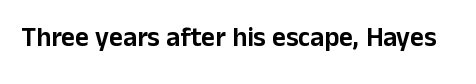
Q: Is the text italic (slanted)? A: No, it is upright.
Q: Is the text underlined? A: No.
Q: Is the spacing between letters normal or unusually wide? A: Normal.
